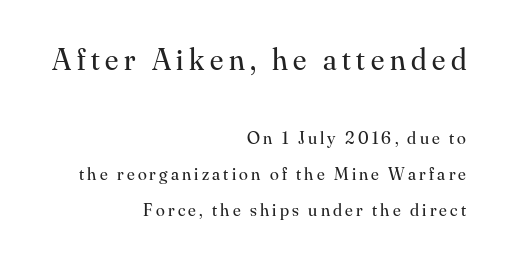
The image shows 31 px regular-weight serif type, upright; set right-aligned, loose line spacing (2.0x), not underlined; the first (top) block is 1.72x larger; medium stroke contrast and a small x-height.
